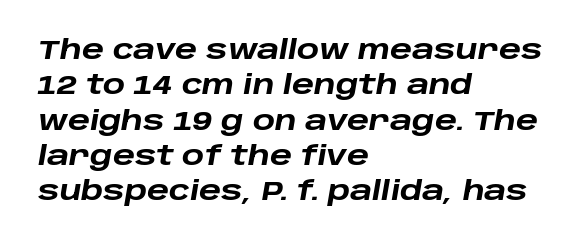
The image shows 26 px bold type, italic (leaning right); set left-aligned, normal line spacing (1.36x), normal letter spacing, not underlined.
